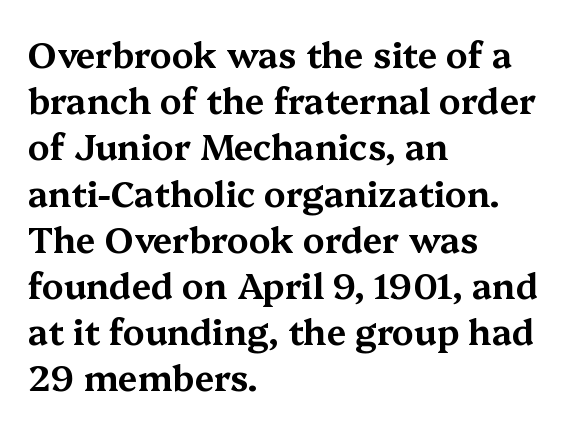
Q: Is the text italic (slanted)? A: No, it is upright.
Q: Is the typeface a serif or a sans-serif typeface? A: Serif.
Q: Is the text underlined? A: No.
Q: How is the paragraph aligned? A: Left-aligned.
Q: Is the spacing between letters normal or unusually wide? A: Normal.
Q: Is the spacing between lines tight, normal or loose? A: Normal.
Q: Width (condensed, normal, or wide)? A: Wide.
Q: Stroke contrast? A: Medium.
Q: x-height? A: Medium.
Q: Monospaced? A: No.
